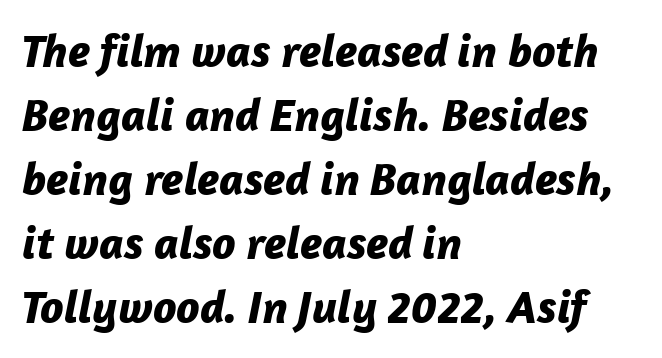
Q: Is the text bold? A: Yes.
Q: Is the text italic (slanted)? A: Yes, it leans right by about 12 degrees.
Q: Is the text underlined? A: No.
Q: How is the paragraph aligned? A: Left-aligned.
Q: Is the spacing between letters normal or unusually wide? A: Normal.
Q: Is the spacing between lines tight, normal or loose? A: Normal.
Q: Width (condensed, normal, or wide)? A: Normal.
Q: Stroke contrast? A: Low.
Q: x-height? A: Medium.
Q: Monospaced? A: No.
